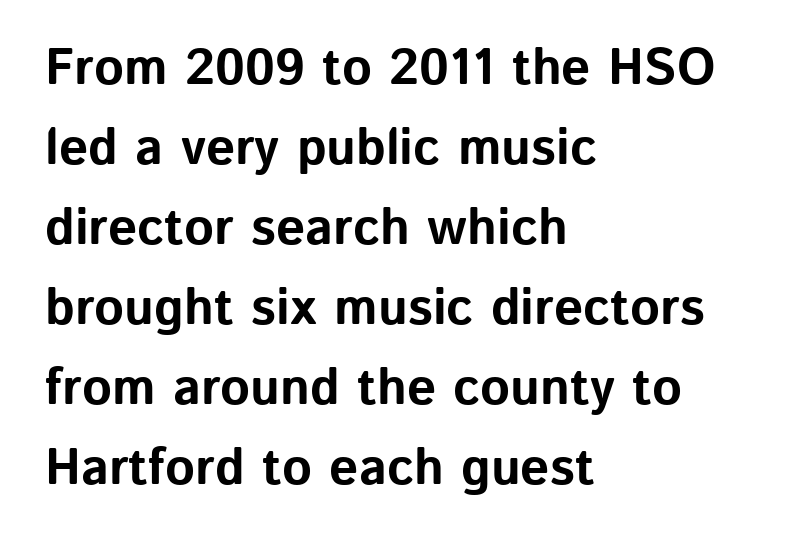
Q: Is the text bold? A: Yes.
Q: Is the text italic (slanted)? A: No, it is upright.
Q: Is the typeface a serif or a sans-serif typeface? A: Sans-serif.
Q: Is the text underlined? A: No.
Q: How is the paragraph aligned? A: Left-aligned.
Q: Is the spacing between letters normal or unusually wide? A: Normal.
Q: Is the spacing between lines tight, normal or loose? A: Normal.
Q: Width (condensed, normal, or wide)? A: Normal.
Q: Stroke contrast? A: Low.
Q: x-height? A: Medium.
Q: Monospaced? A: No.
